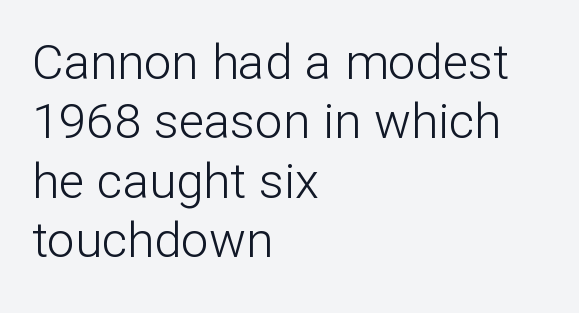
Ordinary non-slanted type is in use. Stroke terminals: plain, sans-serif. All the whitespace from short lines collects on the right. Spacing between characters is what you'd get straight out of the box.
